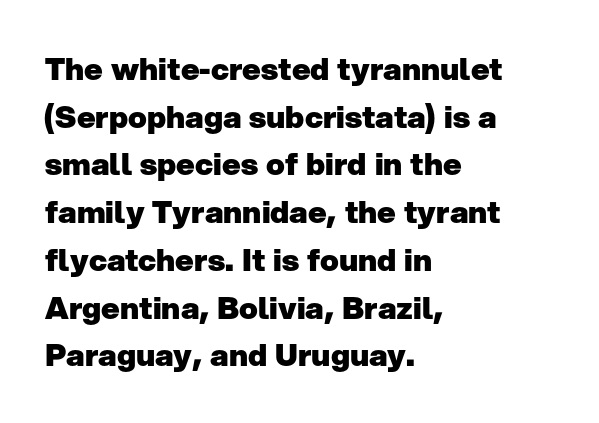
Q: Is the text bold? A: Yes.
Q: Is the text italic (slanted)? A: No, it is upright.
Q: Is the typeface a serif or a sans-serif typeface? A: Sans-serif.
Q: Is the text underlined? A: No.
Q: How is the paragraph aligned? A: Left-aligned.
Q: Is the spacing between letters normal or unusually wide? A: Normal.
Q: Is the spacing between lines tight, normal or loose? A: Normal.
Q: Width (condensed, normal, or wide)? A: Normal.
Q: Stroke contrast? A: Low.
Q: x-height? A: Medium.
Q: Monospaced? A: No.
